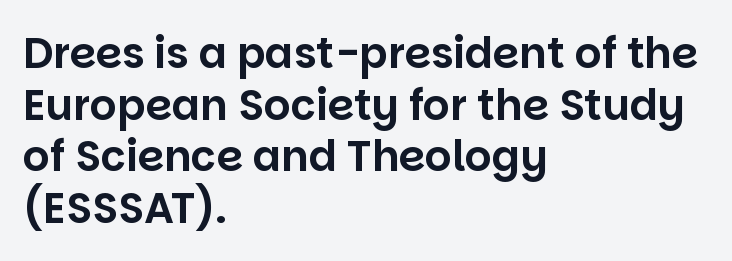
{"serif": "no", "italic": "no", "width": "normal", "stroke_contrast": "low", "x_height": "large", "monospaced": "no", "underline": "no", "align": "left", "line_spacing_ratio": 1.23, "letter_spacing": "normal", "letter_spacing_em": 0.0, "glyph_px": 42}
